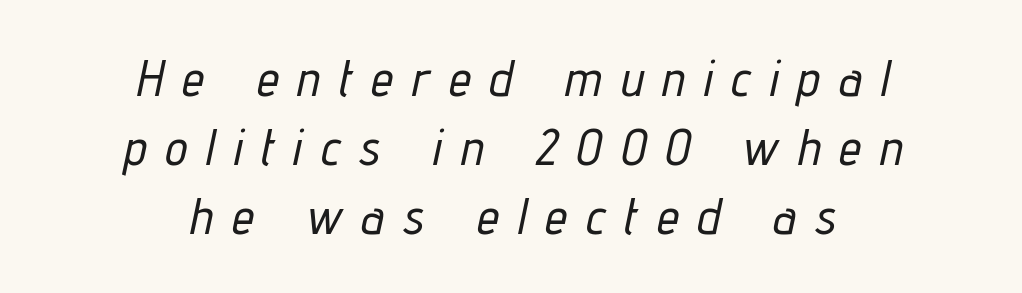
{"italic": "yes", "lean": "right", "slant_degrees": 12, "width": "condensed", "stroke_contrast": "low", "x_height": "medium", "monospaced": "no", "underline": "no", "align": "center", "line_spacing": "normal", "line_spacing_ratio": 1.38, "letter_spacing": "wide", "letter_spacing_em": 0.39, "glyph_px": 50}
